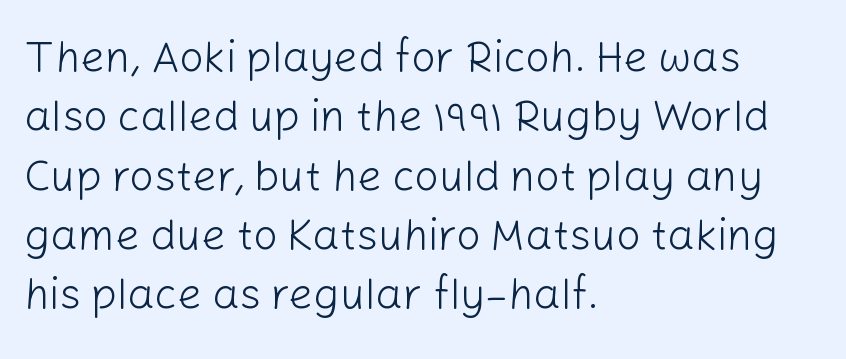
Q: Is the text bold? A: No.
Q: Is the text italic (slanted)? A: No, it is upright.
Q: Is the typeface a serif or a sans-serif typeface? A: Sans-serif.
Q: Is the text underlined? A: No.
Q: How is the paragraph aligned? A: Left-aligned.
Q: Is the spacing between letters normal or unusually wide? A: Normal.
Q: Is the spacing between lines tight, normal or loose? A: Normal.
Q: Width (condensed, normal, or wide)? A: Normal.
Q: Stroke contrast? A: Low.
Q: x-height? A: Medium.
Q: Monospaced? A: No.
